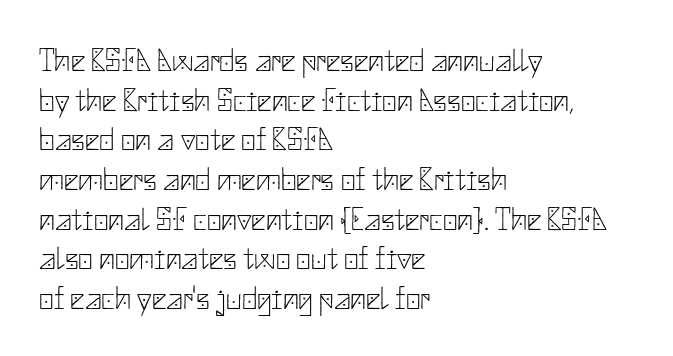
{"serif": "no", "italic": "no", "bold": "no", "weight": "thin", "width": "normal", "stroke_contrast": "low", "x_height": "small", "underline": "no", "align": "left", "line_spacing_ratio": 1.24, "letter_spacing": "normal", "letter_spacing_em": 0.0, "glyph_px": 32}
